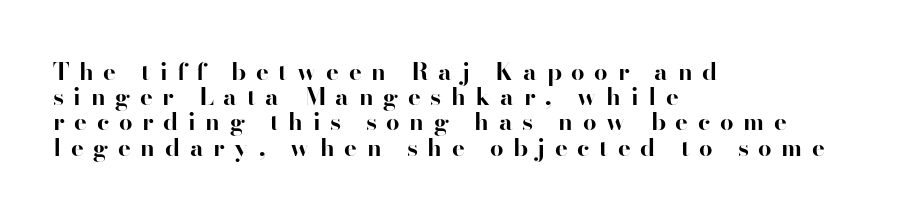
The image shows 24 px bold type, upright; set left-aligned, tight line spacing (1.05x), unusually wide letter spacing (+0.4 em), not underlined.
